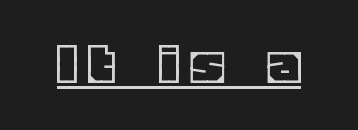
The image shows 63 px text type, upright; set unusually wide letter spacing (+0.23 em), underlined; a large x-height.
